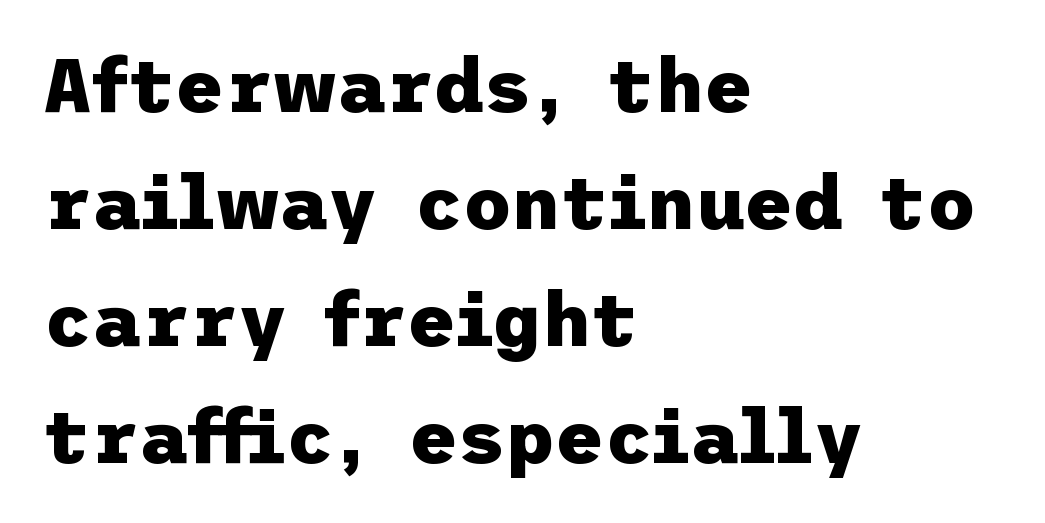
The glyphs are unaccompanied by any horizontal stroke below them. Evenly set lines give the paragraph a standard silhouette. Does extra space separate the letters? No, they use regular spacing. When letters stand straight like this, we call the style roman or upright. Line starts are locked; line ends wander.
